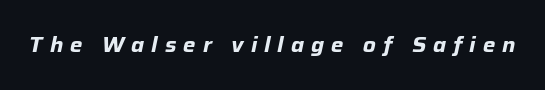
The image shows 21 px bold type, italic (leaning right); set unusually wide letter spacing (+0.33 em), not underlined.
